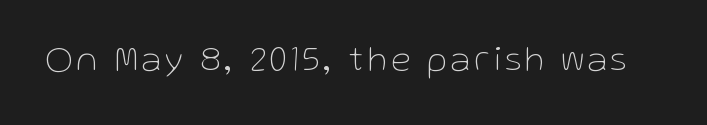
The image shows 36 px thin sans-serif type, upright; set not underlined; low stroke contrast and a medium x-height.
